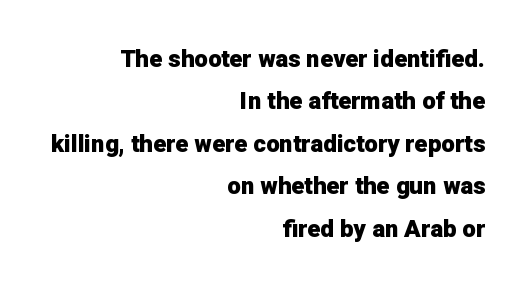
Q: Is the text bold? A: Yes.
Q: Is the text italic (slanted)? A: No, it is upright.
Q: Is the text underlined? A: No.
Q: How is the paragraph aligned? A: Right-aligned.
Q: Is the spacing between letters normal or unusually wide? A: Normal.
